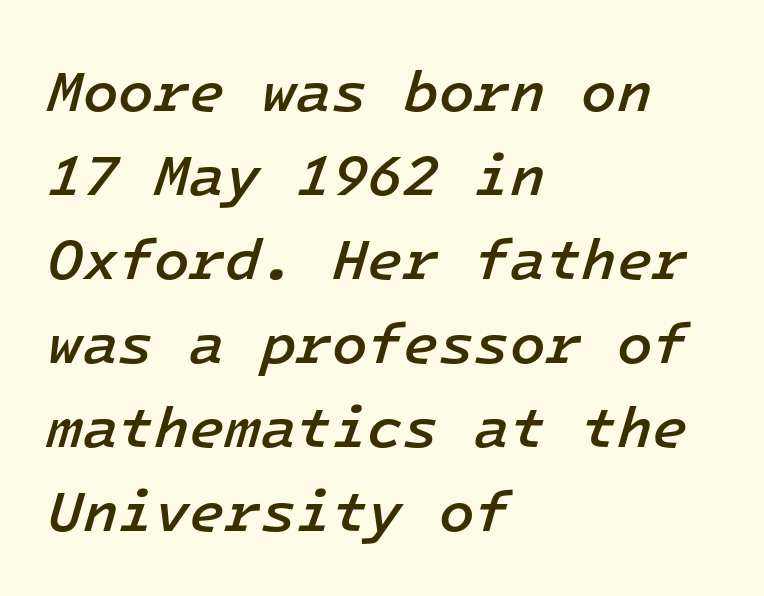
The image shows 58 px semibold type, italic (leaning right), monospaced; set left-aligned, normal line spacing (1.45x), normal letter spacing, not underlined; low stroke contrast and a medium x-height.
